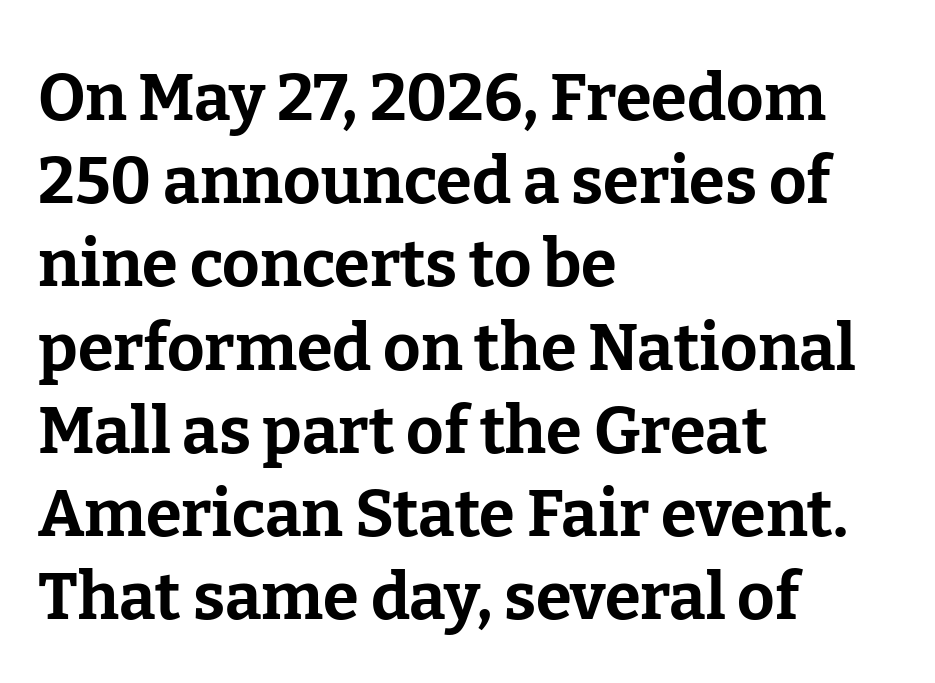
Which margin do the lines hug? The left one — the right edge is uneven. Is this a fixed-width face? No — the glyphs have proportional, varying widths. Posture: straight, roman, zero tilt. Letters rest on an invisible, unmarked baseline. The designer went with a serif here, giving each stem small feet. Tracking here is standard; glyphs follow each other at the usual distance.
